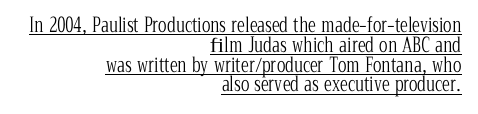
The image shows 20 px text type, upright; set right-aligned, tight line spacing (0.99x), normal letter spacing, underlined.
